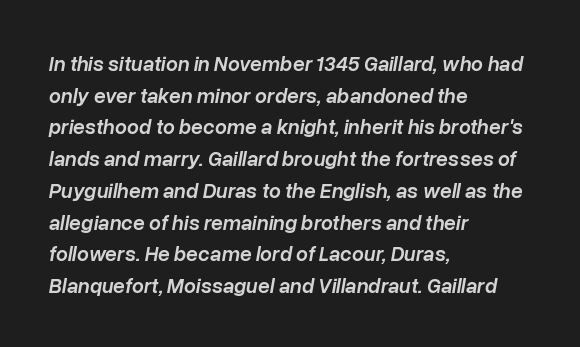
Q: Is the text bold? A: Semi-bold.
Q: Is the text italic (slanted)? A: Yes, it leans right by about 10 degrees.
Q: Is the text underlined? A: No.
Q: How is the paragraph aligned? A: Left-aligned.
Q: Is the spacing between letters normal or unusually wide? A: Normal.
Q: Is the spacing between lines tight, normal or loose? A: Normal.
